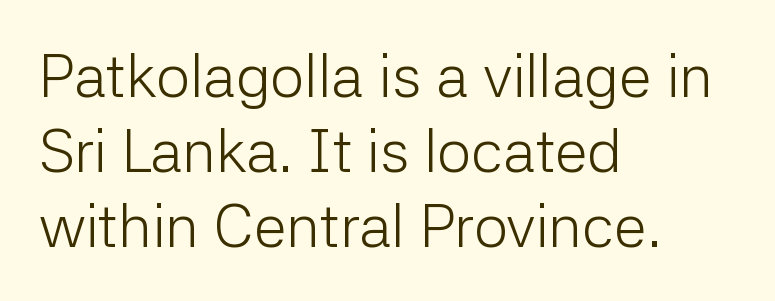
Q: Is the text bold? A: No.
Q: Is the text italic (slanted)? A: No, it is upright.
Q: Is the typeface a serif or a sans-serif typeface? A: Sans-serif.
Q: Is the text underlined? A: No.
Q: How is the paragraph aligned? A: Left-aligned.
Q: Is the spacing between letters normal or unusually wide? A: Normal.
Q: Is the spacing between lines tight, normal or loose? A: Normal.
Q: Width (condensed, normal, or wide)? A: Normal.
Q: Stroke contrast? A: Low.
Q: x-height? A: Medium.
Q: Monospaced? A: No.
